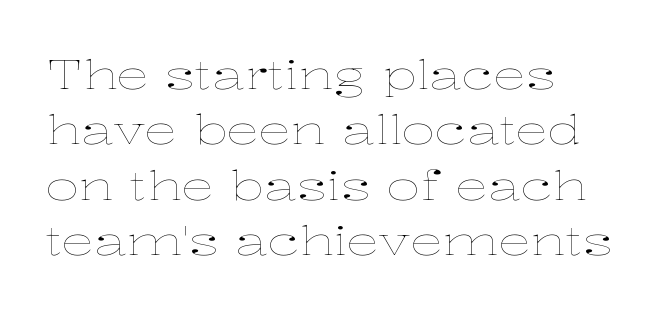
Q: Is the text bold? A: No.
Q: Is the text italic (slanted)? A: No, it is upright.
Q: Is the text underlined? A: No.
Q: How is the paragraph aligned? A: Left-aligned.
Q: Is the spacing between letters normal or unusually wide? A: Normal.
Q: Is the spacing between lines tight, normal or loose? A: Normal.
Q: Width (condensed, normal, or wide)? A: Wide.
Q: Stroke contrast? A: Low.
Q: x-height? A: Medium.
Q: Monospaced? A: No.
